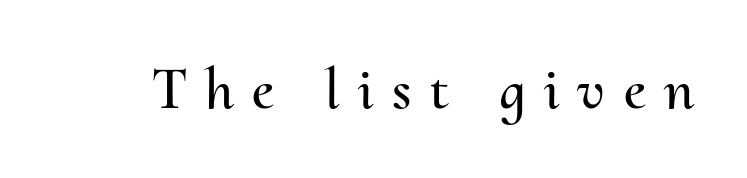
The image shows 59 px text type, upright; set unusually wide letter spacing (+0.31 em), not underlined; medium stroke contrast and a small x-height.
